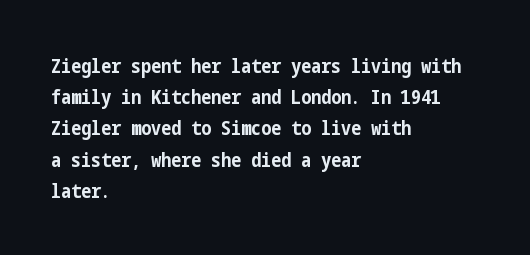
Beneath every word, the page is bare. The letterforms sit shoulder to shoulder at normal distance. The typesetter chose a ragged-right arrangement here. What weight is shown? A full bold with thick strokes.
